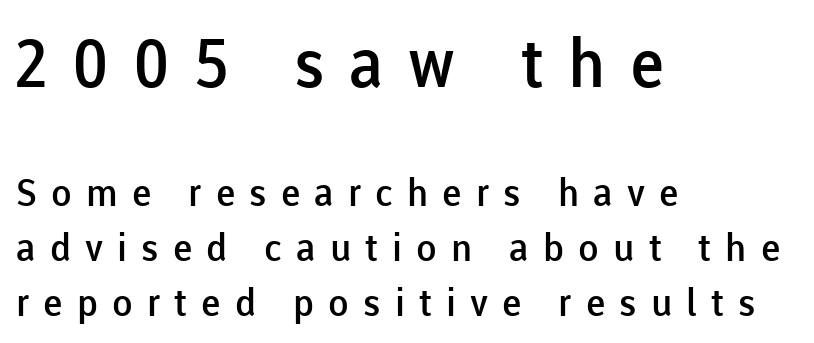
{"serif": "no", "italic": "no", "bold": "semi", "weight": "semibold", "width": "normal", "stroke_contrast": "low", "x_height": "medium", "monospaced": "no", "underline": "no", "align": "left", "line_spacing": "normal", "line_spacing_ratio": 1.44, "letter_spacing": "wide", "letter_spacing_em": 0.37, "larger_block": "first", "size_ratio": 1.76, "glyph_px": 67}
